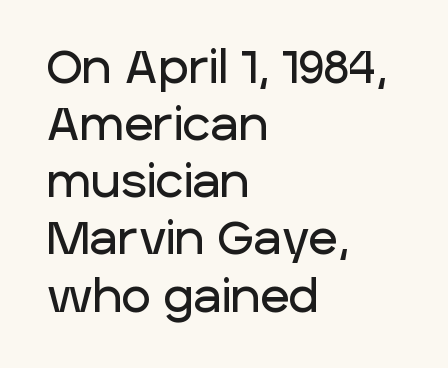
{"serif": "no", "italic": "no", "width": "normal", "stroke_contrast": "low", "x_height": "large", "monospaced": "no", "underline": "no", "align": "left", "line_spacing": "normal", "line_spacing_ratio": 1.27, "letter_spacing": "normal", "letter_spacing_em": 0.0, "glyph_px": 45}
